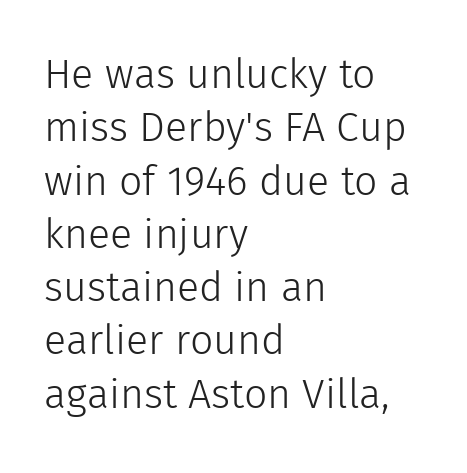
Each letter keeps its own natural width here, so spacing adapts to shape. This is not heavy type; no bold has been used. Every character sits straight up, as roman type does. Note: no serifs on the glyphs.
